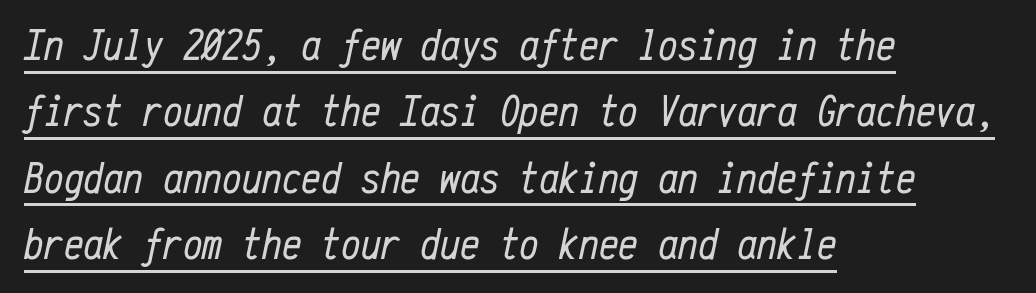
The ragged edge is on the right, which tells us the setting is flush left. You could count columns in this text — the font is strictly monospaced. Notice how descenders clear the ascenders below comfortably — that's standard leading. When letters slant like this, we call the style italic.
